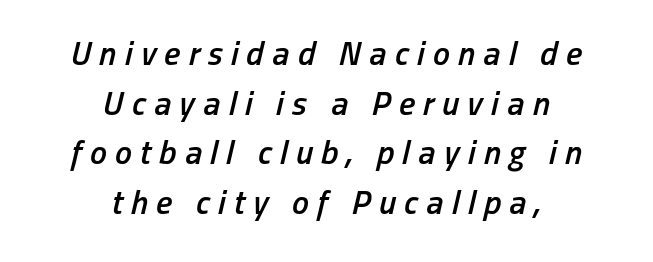
The image shows 34 px semibold, condensed type, italic (leaning right); set centered, normal line spacing (1.46x), unusually wide letter spacing (+0.24 em), not underlined; low stroke contrast and a medium x-height.
